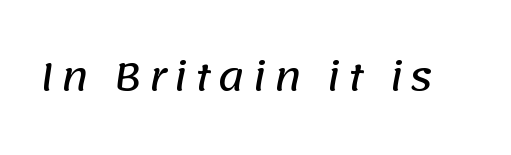
{"serif": "no", "width": "normal", "stroke_contrast": "low", "x_height": "large", "monospaced": "no", "underline": "no", "glyph_px": 37}
